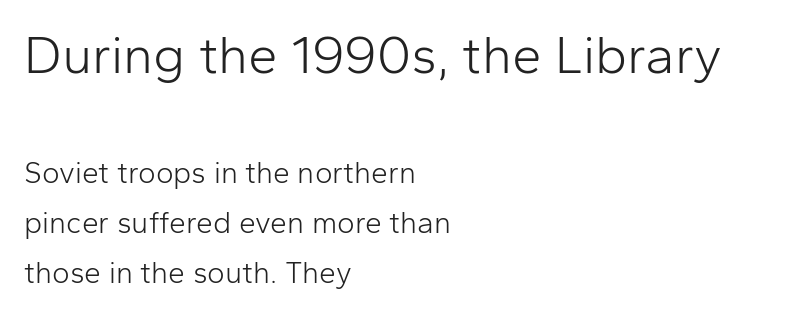
The baseline area is clear. The lettering holds an erect, upright posture throughout. No letter is thick-stroked: the sample isn't bold. Size hierarchy here favors the leading block over the trailing one. Grotesque or geometric, the face here clearly has no serifs.
